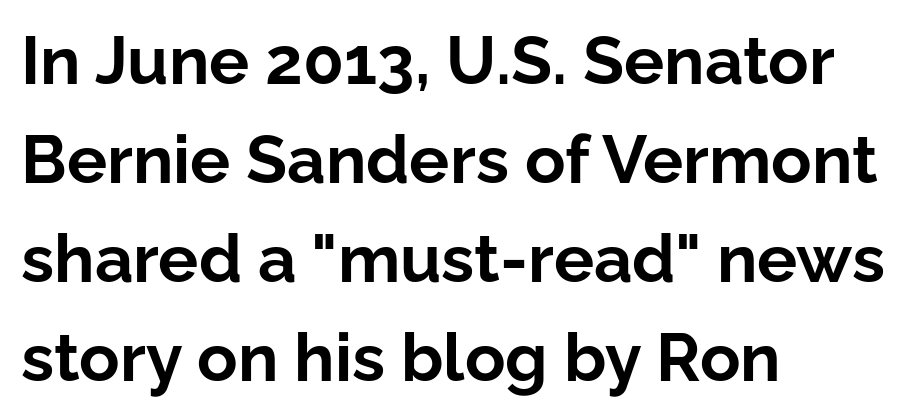
Q: Is the text bold? A: Yes.
Q: Is the text italic (slanted)? A: No, it is upright.
Q: Is the typeface a serif or a sans-serif typeface? A: Sans-serif.
Q: Is the text underlined? A: No.
Q: How is the paragraph aligned? A: Left-aligned.
Q: Is the spacing between letters normal or unusually wide? A: Normal.
Q: Is the spacing between lines tight, normal or loose? A: Normal.
Q: Width (condensed, normal, or wide)? A: Normal.
Q: Stroke contrast? A: Low.
Q: x-height? A: Medium.
Q: Monospaced? A: No.
